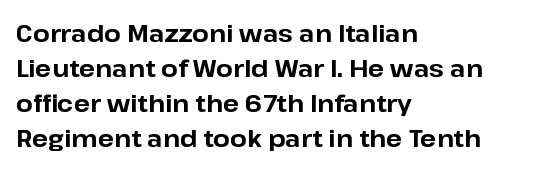
The image shows 24 px bold type, upright; set left-aligned, normal line spacing (1.46x), normal letter spacing, not underlined.
